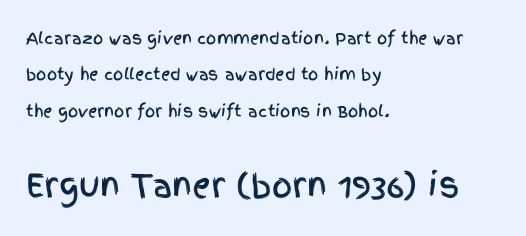
A typesetter would call this proportional, since set widths differ per character. This sample trades compactness for vertical openness between lines. Size contrast runs from small at the top to large at the bottom. No italicization has been applied; the sample stays upright.
